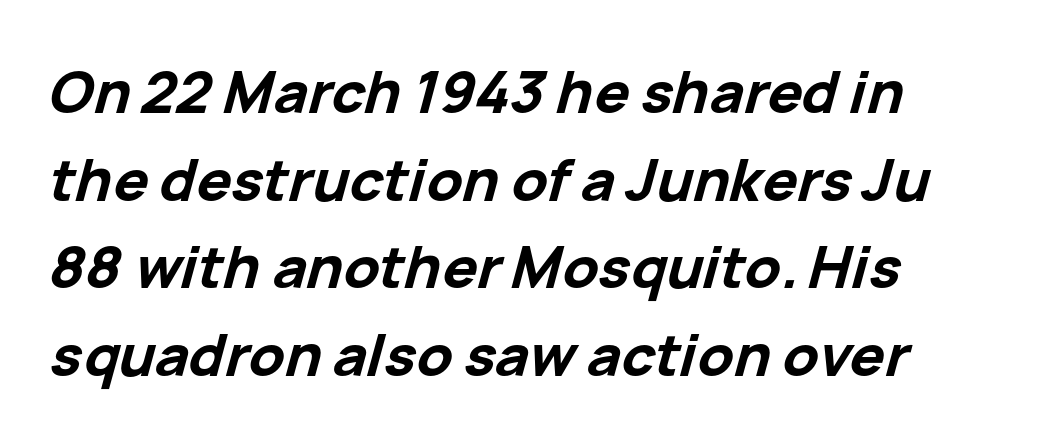
{"italic": "yes", "lean": "right", "slant_degrees": 15, "bold": "yes", "weight": "bold", "width": "normal", "stroke_contrast": "low", "x_height": "medium", "monospaced": "no", "underline": "no", "align": "left", "line_spacing": "normal", "line_spacing_ratio": 1.51, "letter_spacing": "normal", "letter_spacing_em": 0.0, "glyph_px": 58}
